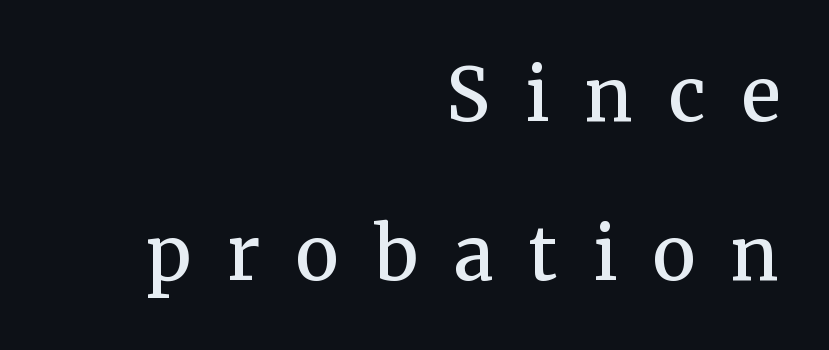
These lines stack with their right ends in a neat column. Compared with typical body copy, the letter spacing here is much looser. Stroke thickness is moderately raised; the sample reads as semibold. Note: serifs present on the glyphs.
